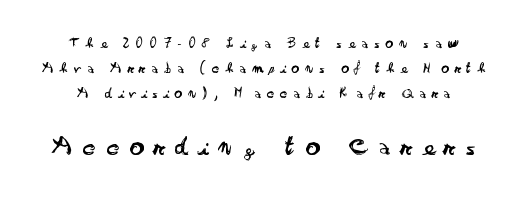
The image shows 27 px text type, upright; set normal line spacing (1.68x), unusually wide letter spacing (+0.42 em), not underlined; the second (bottom) block is 1.8x larger.
